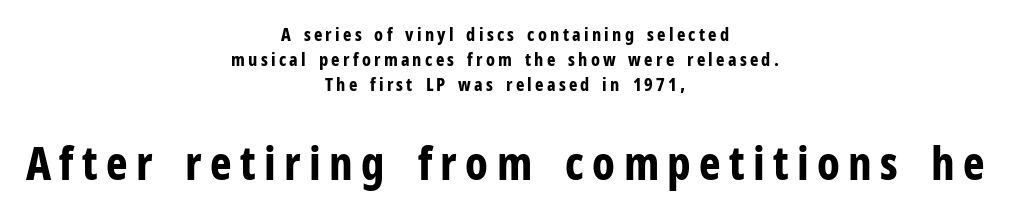
Q: Is the text bold? A: Yes.
Q: Is the text italic (slanted)? A: No, it is upright.
Q: Is the typeface a serif or a sans-serif typeface? A: Sans-serif.
Q: Is the text underlined? A: No.
Q: How is the paragraph aligned? A: Centered.
Q: Is the spacing between lines tight, normal or loose? A: Normal.
Q: Which block of text is set in a larger size, the first (top) or the second (bottom)? A: The second (bottom) one.
Q: Width (condensed, normal, or wide)? A: Condensed.
Q: Stroke contrast? A: Low.
Q: x-height? A: Medium.
Q: Monospaced? A: No.
